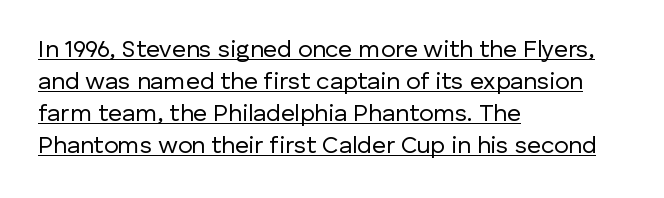
These characters rest on top of a visible drawn line. A light-to-regular cut is what we see here. The face used here is rendered with its standard letterfit. This rendering uses left alignment, leaving the right contour irregular. Leading matches the norm, producing a regular column.
